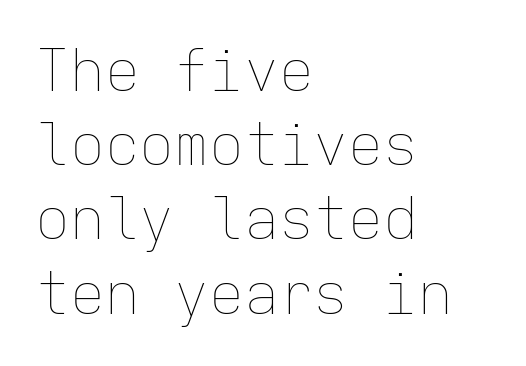
The font's upright variant was chosen for this text. You could count columns in this text — the font is strictly monospaced. The typesetter chose a ragged-right arrangement here. The block of text has a typical density, with ordinary space between rows. The weight tops out at a normal text grade. The letterforms sit shoulder to shoulder at normal distance.
